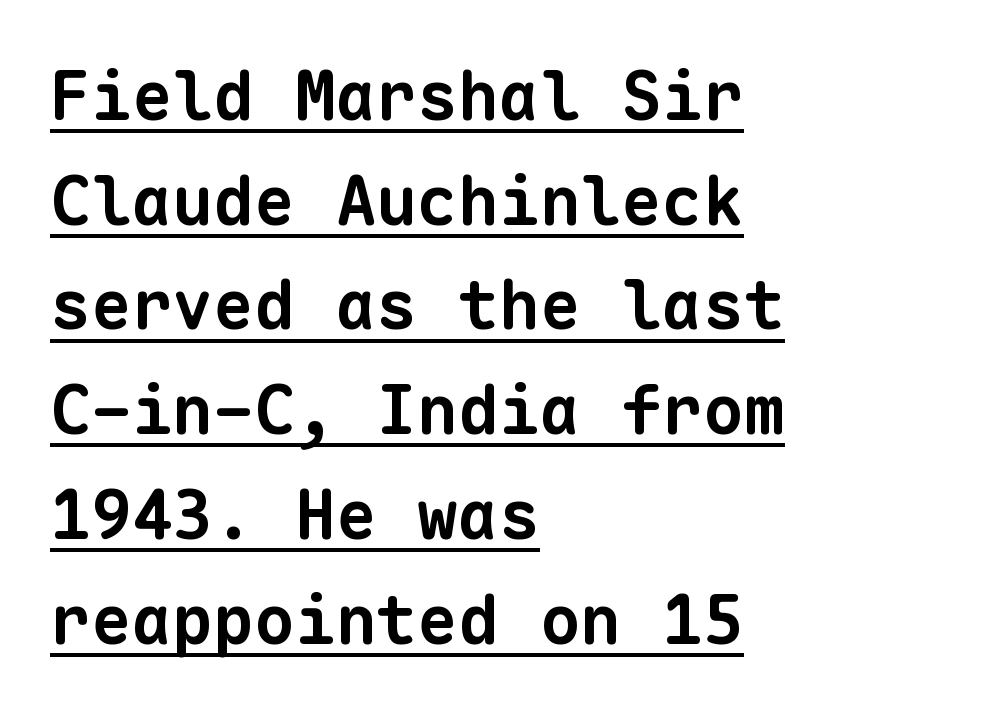
{"serif": "no", "bold": "yes", "weight": "bold", "width": "normal", "stroke_contrast": "low", "x_height": "medium", "monospaced": "yes", "underline": "yes", "align": "left", "line_spacing": "normal", "line_spacing_ratio": 1.54, "letter_spacing": "normal", "letter_spacing_em": 0.0, "glyph_px": 68}
